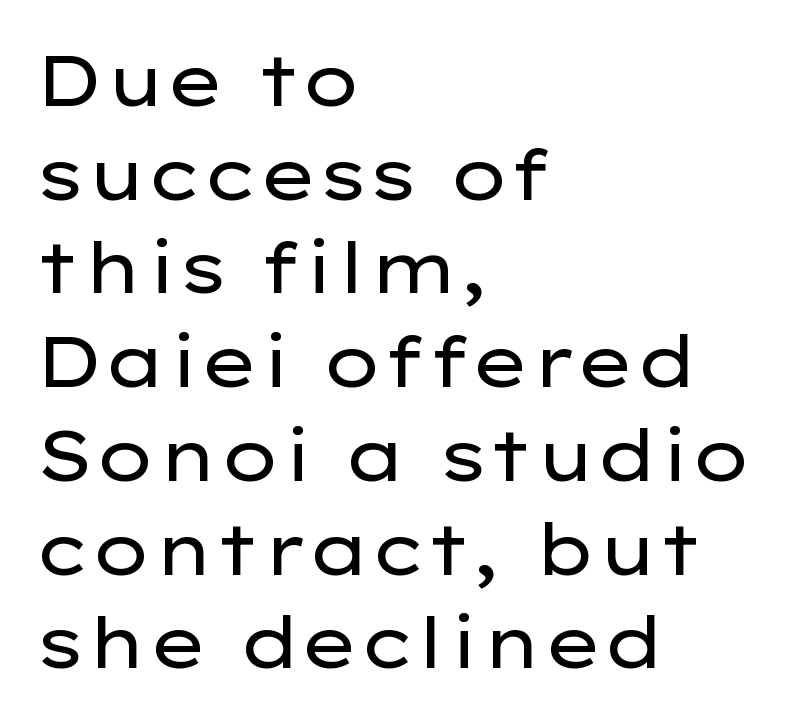
{"serif": "no", "italic": "no", "bold": "no", "weight": "regular", "width": "wide", "stroke_contrast": "low", "x_height": "medium", "monospaced": "no", "underline": "no", "align": "left", "line_spacing": "normal", "line_spacing_ratio": 1.32, "letter_spacing": "normal", "letter_spacing_em": 0.0, "glyph_px": 71}
